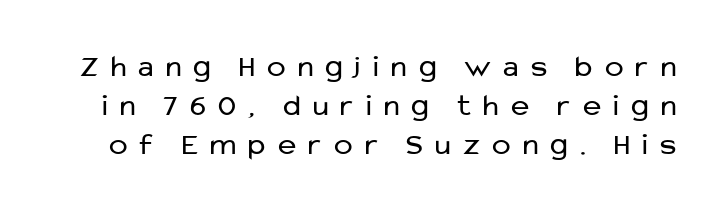
Q: Is the text bold? A: No.
Q: Is the text italic (slanted)? A: No, it is upright.
Q: Is the typeface a serif or a sans-serif typeface? A: Sans-serif.
Q: Is the text underlined? A: No.
Q: Is the spacing between letters normal or unusually wide? A: Unusually wide.
Q: Is the spacing between lines tight, normal or loose? A: Normal.
Q: Width (condensed, normal, or wide)? A: Normal.
Q: Stroke contrast? A: Low.
Q: x-height? A: Medium.
Q: Monospaced? A: No.
